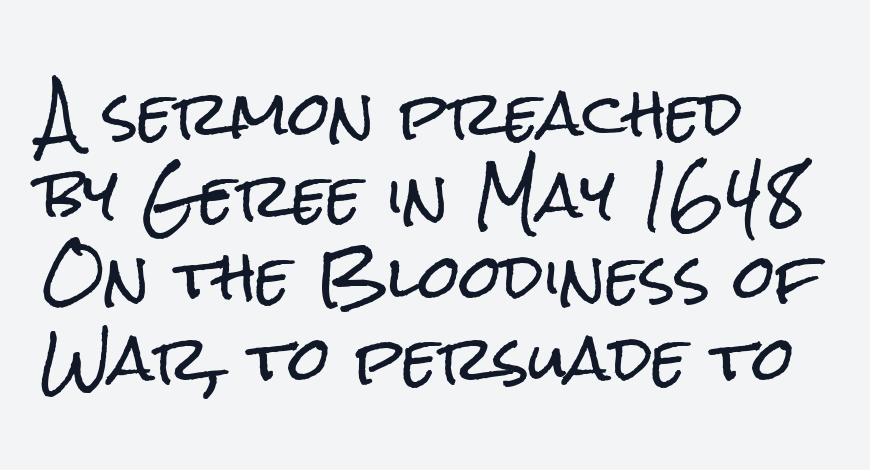
Q: Is the text italic (slanted)? A: No, it is upright.
Q: Is the typeface a serif or a sans-serif typeface? A: Sans-serif.
Q: Is the text underlined? A: No.
Q: How is the paragraph aligned? A: Left-aligned.
Q: Is the spacing between letters normal or unusually wide? A: Normal.
Q: Is the spacing between lines tight, normal or loose? A: Normal.
Q: Width (condensed, normal, or wide)? A: Condensed.
Q: Stroke contrast? A: Low.
Q: x-height? A: Medium.
Q: Monospaced? A: No.
